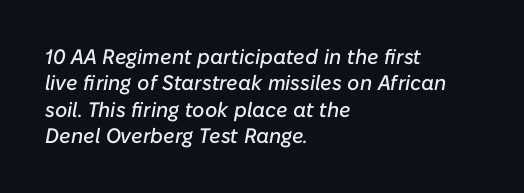
These lines are set flush left with a ragged right edge. The tracking reads as untouched default to a designer's eye. If you drew a line through each stem, it would be angled. Unmarked baselines from the first word to the last.
